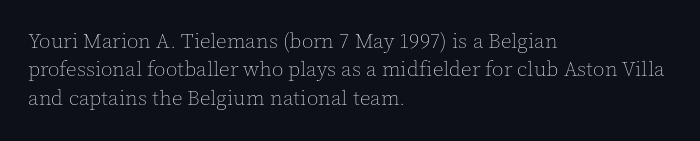
Q: Is the text bold? A: No.
Q: Is the text italic (slanted)? A: No, it is upright.
Q: Is the text underlined? A: No.
Q: How is the paragraph aligned? A: Left-aligned.
Q: Is the spacing between letters normal or unusually wide? A: Normal.
Q: Is the spacing between lines tight, normal or loose? A: Normal.
